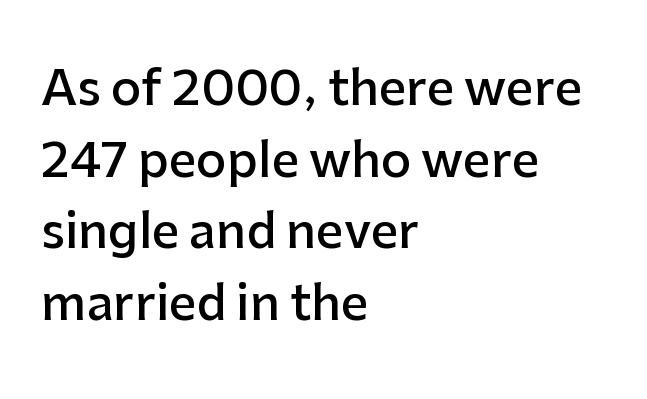
The image shows 48 px semibold sans-serif type, upright; set left-aligned, normal line spacing (1.49x), normal letter spacing, not underlined; low stroke contrast and a medium x-height.
